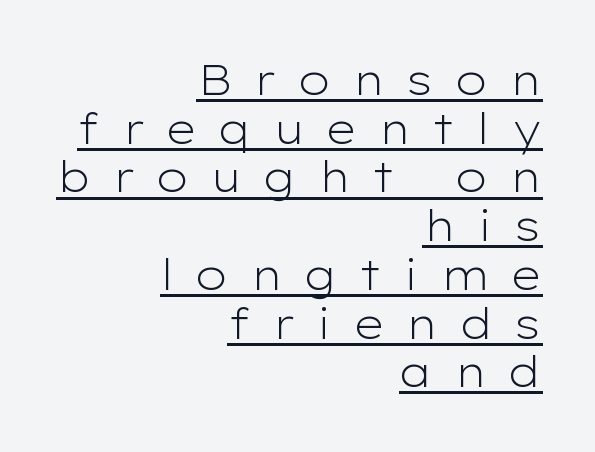
The letters carry no serifs — their stems end cleanly without finishing strokes. Weight: not bold — regular or lighter. The letters advance in unequal steps, a hallmark of proportional type. The tracking jumps out immediately: characters are airy and widely separated.
